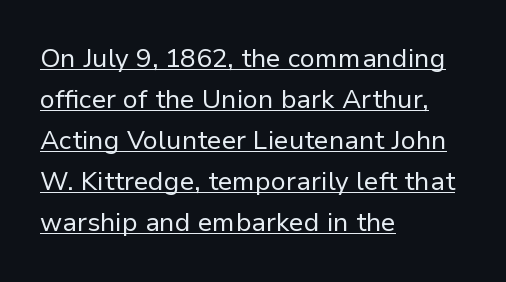
The image shows 26 px text type, upright; set left-aligned, normal line spacing (1.58x), normal letter spacing, underlined.
